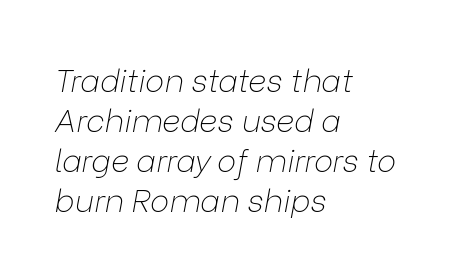
The rendering anchors every line to the left-hand side. Tall strokes in this sample are angled rather than plumb. A bare baseline throughout the passage. The letters advance in unequal steps, a hallmark of proportional type.
